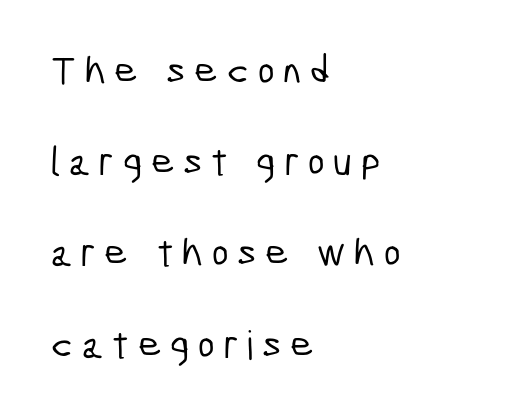
Students, observe: this is what heavily led, spacious text looks like. Layout note: lines flush left. This sample has the flowing, uneven cadence of proportional lettering. How are the letters spaced? Widely, with obvious added tracking.
